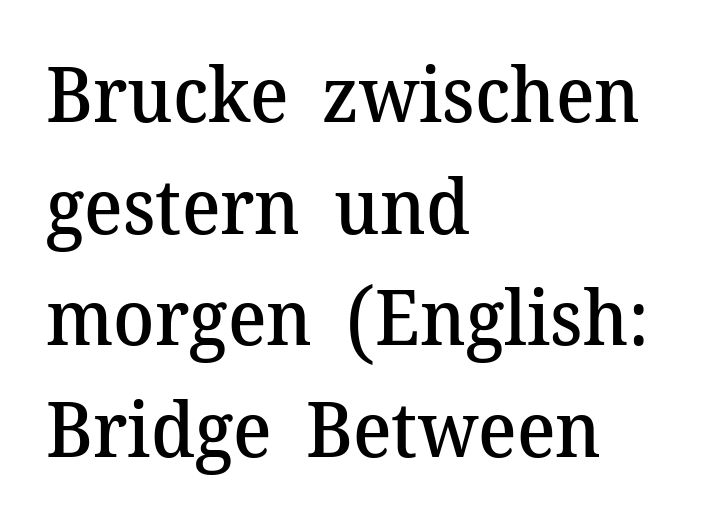
{"serif": "yes", "italic": "no", "bold": "semi", "weight": "semibold", "width": "normal", "stroke_contrast": "medium", "x_height": "medium", "monospaced": "no", "underline": "no", "align": "left", "line_spacing": "normal", "line_spacing_ratio": 1.47, "letter_spacing": "normal", "letter_spacing_em": 0.0, "glyph_px": 76}
